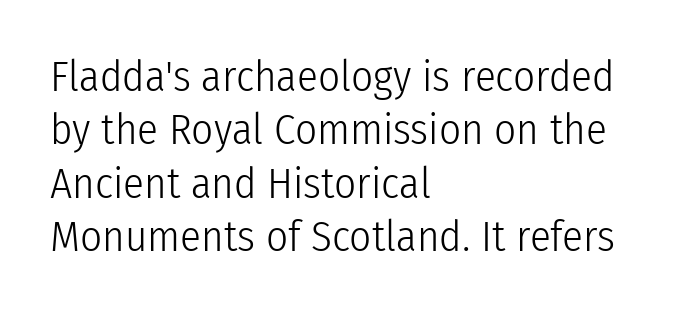
The image shows 43 px light, condensed sans-serif type, upright; set left-aligned, line spacing 1.24x, normal letter spacing, not underlined; low stroke contrast and a medium x-height.
